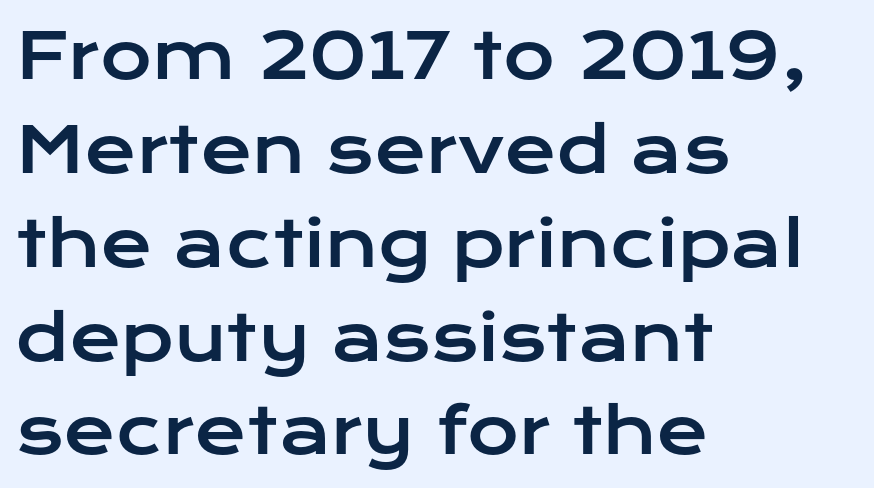
The image shows 63 px wide sans-serif type, upright; set left-aligned, normal line spacing (1.49x), normal letter spacing, not underlined; low stroke contrast and a medium x-height.
